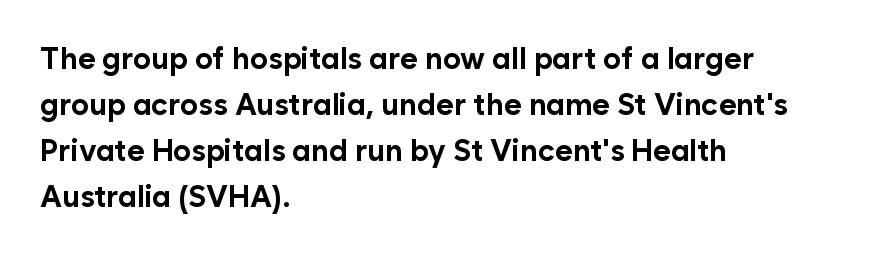
The image shows 30 px bold sans-serif type, upright; set left-aligned, normal line spacing (1.53x), normal letter spacing, not underlined; low stroke contrast and a medium x-height.
